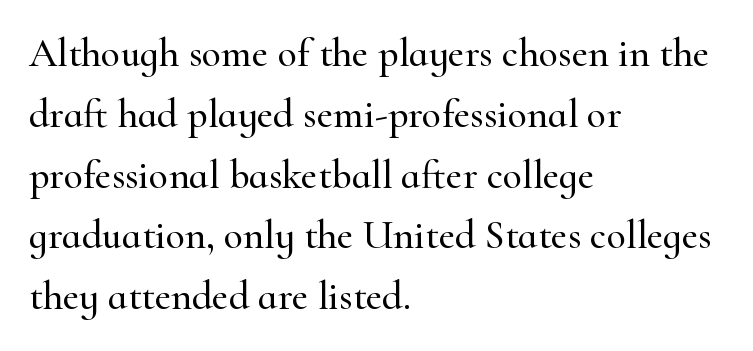
The image shows 40 px serif type, upright; set left-aligned, normal line spacing (1.52x), normal letter spacing, not underlined; high stroke contrast and a small x-height.
